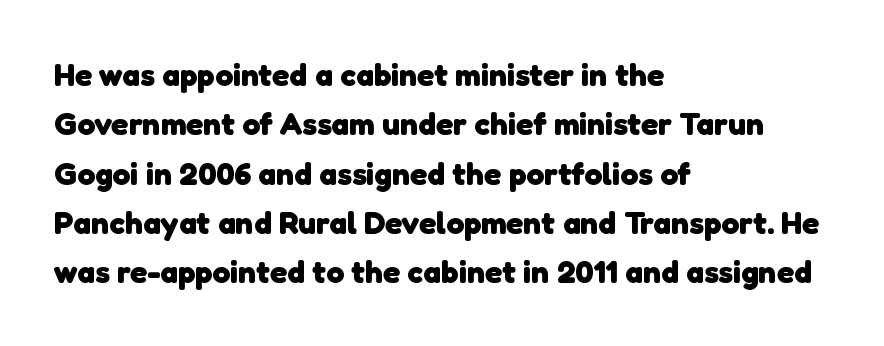
{"serif": "no", "bold": "yes", "weight": "heavy", "width": "normal", "stroke_contrast": "low", "x_height": "medium", "monospaced": "no", "underline": "no", "align": "left", "line_spacing": "normal", "line_spacing_ratio": 1.54, "letter_spacing": "normal", "letter_spacing_em": 0.0, "glyph_px": 32}
